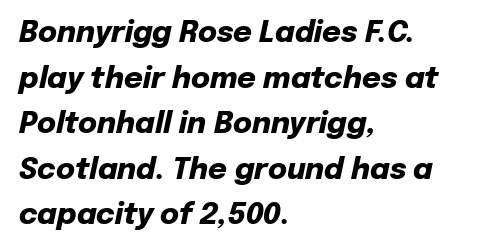
The image shows 29 px heavy type, italic (leaning right); set left-aligned, normal line spacing (1.57x), normal letter spacing, not underlined; low stroke contrast and a medium x-height.
